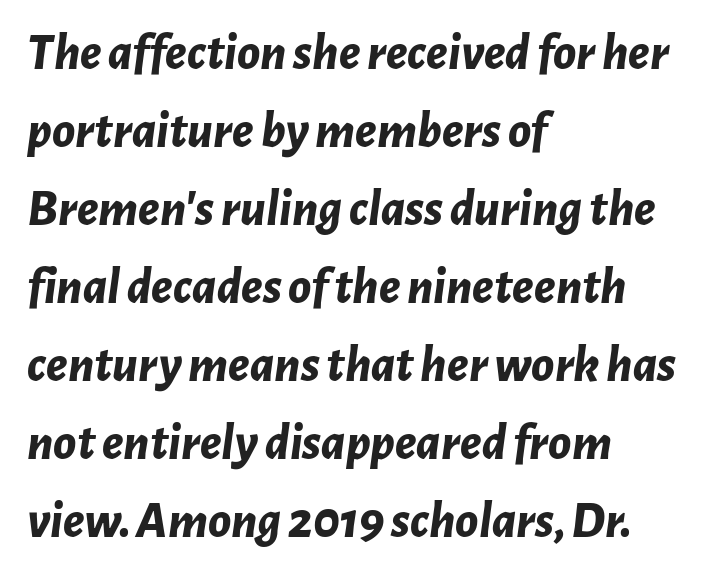
Q: Is the text bold? A: Yes.
Q: Is the text italic (slanted)? A: Yes, it leans right by about 7 degrees.
Q: Is the text underlined? A: No.
Q: How is the paragraph aligned? A: Left-aligned.
Q: Is the spacing between letters normal or unusually wide? A: Normal.
Q: Is the spacing between lines tight, normal or loose? A: Normal.
Q: Width (condensed, normal, or wide)? A: Normal.
Q: Stroke contrast? A: Low.
Q: x-height? A: Medium.
Q: Monospaced? A: No.
